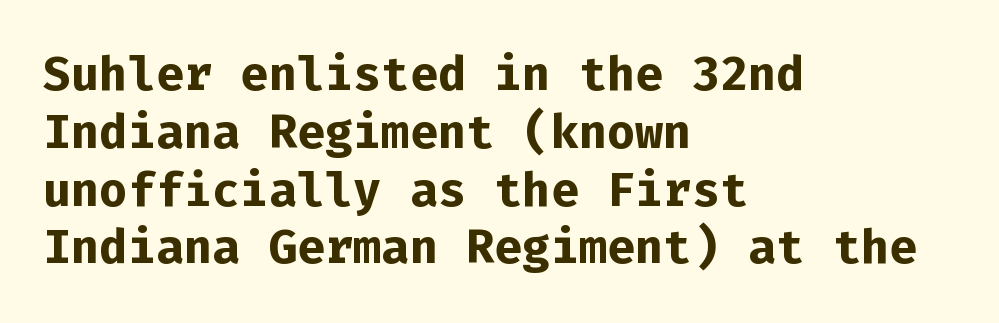
Nope, no serifs anywhere on these letters. Visually the block forms a straight wall on the left and a jagged coastline on the right. Monospaced: the letters line up in strict vertical columns. What weight is shown? A full bold with thick strokes. The space directly below the letters is spotless. Every character sits straight up, as roman type does.
